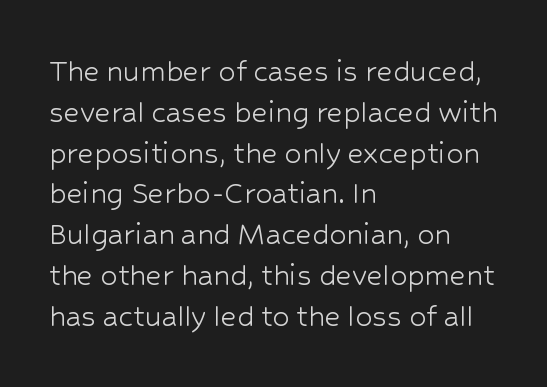
Q: Is the text bold? A: No.
Q: Is the text italic (slanted)? A: No, it is upright.
Q: Is the typeface a serif or a sans-serif typeface? A: Sans-serif.
Q: Is the text underlined? A: No.
Q: How is the paragraph aligned? A: Left-aligned.
Q: Is the spacing between letters normal or unusually wide? A: Normal.
Q: Width (condensed, normal, or wide)? A: Normal.
Q: Stroke contrast? A: Low.
Q: x-height? A: Medium.
Q: Monospaced? A: No.
